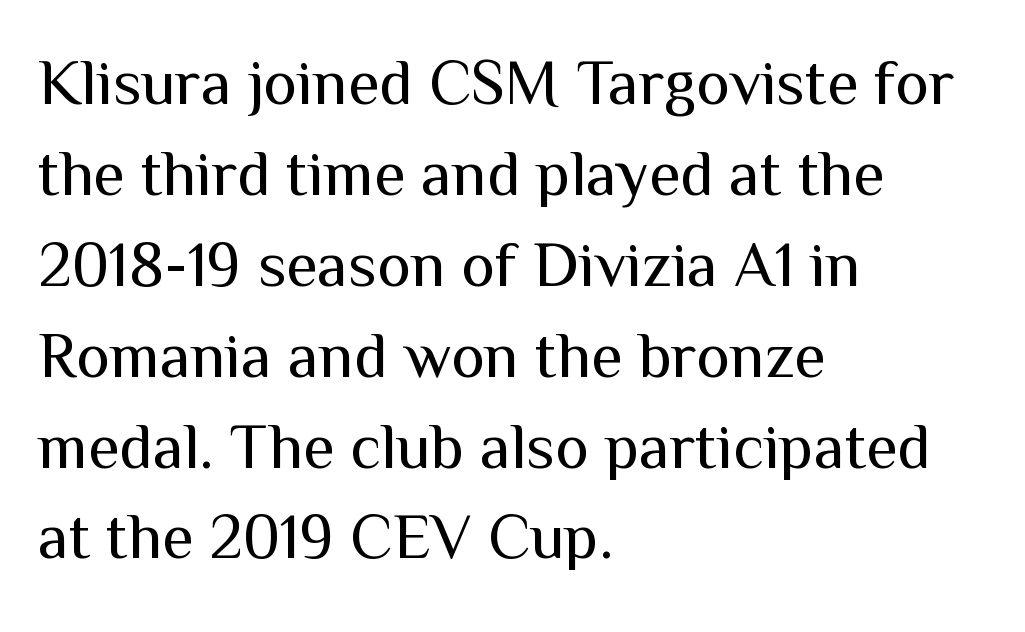
The image shows 64 px regular-weight sans-serif type, upright; set left-aligned, normal line spacing (1.42x), normal letter spacing, not underlined; medium stroke contrast and a medium x-height.
